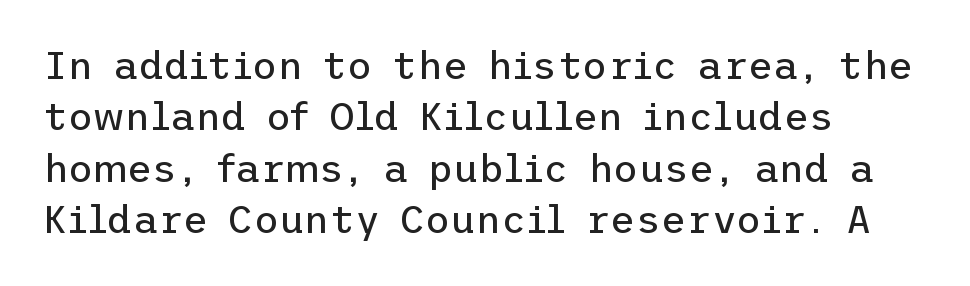
{"serif": "no", "italic": "no", "bold": "no", "weight": "regular", "width": "normal", "stroke_contrast": "low", "x_height": "medium", "underline": "no", "align": "left", "line_spacing": "normal", "line_spacing_ratio": 1.32, "letter_spacing": "normal", "letter_spacing_em": 0.0, "glyph_px": 39}
